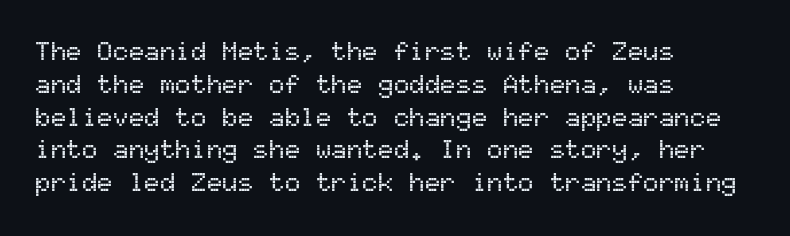
Each new line begins a customary step beneath the previous one. The passage shown is not underscored anywhere. Unlike italic type, these characters show no tilt at all. Casual observation: everything's shoved over to the left.
